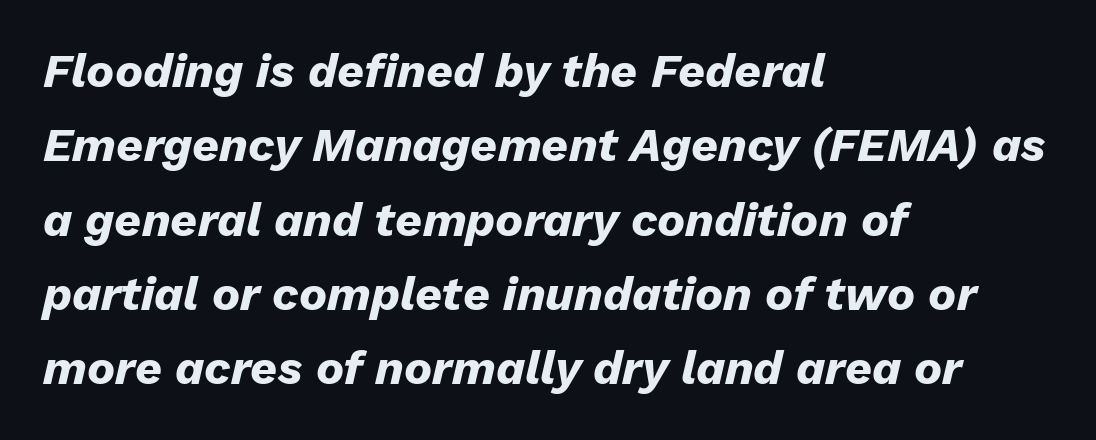
{"italic": "yes", "lean": "right", "slant_degrees": 13, "bold": "yes", "weight": "heavy", "width": "normal", "stroke_contrast": "low", "x_height": "medium", "monospaced": "no", "underline": "no", "align": "left", "line_spacing": "normal", "line_spacing_ratio": 1.58, "letter_spacing": "normal", "letter_spacing_em": 0.0, "glyph_px": 47}
